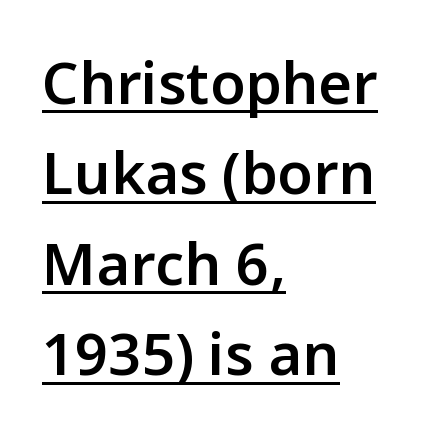
Q: Is the text bold? A: Semi-bold.
Q: Is the text italic (slanted)? A: No, it is upright.
Q: Is the typeface a serif or a sans-serif typeface? A: Sans-serif.
Q: Is the text underlined? A: Yes.
Q: How is the paragraph aligned? A: Left-aligned.
Q: Is the spacing between letters normal or unusually wide? A: Normal.
Q: Is the spacing between lines tight, normal or loose? A: Normal.
Q: Width (condensed, normal, or wide)? A: Normal.
Q: Stroke contrast? A: Low.
Q: x-height? A: Medium.
Q: Monospaced? A: No.
